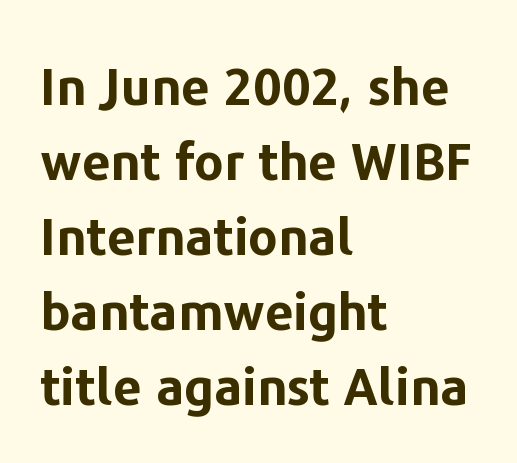
The passage shown is typed in a proportional face where columns would drift. It's the straight-up-and-down kind of type. These lines sit exactly where default settings would place them. There is no visible air inserted between adjacent glyphs. This rendering employs a face without finishing strokes, i.e., a sans-serif. Each line starts at the same left margin while the right side varies.
